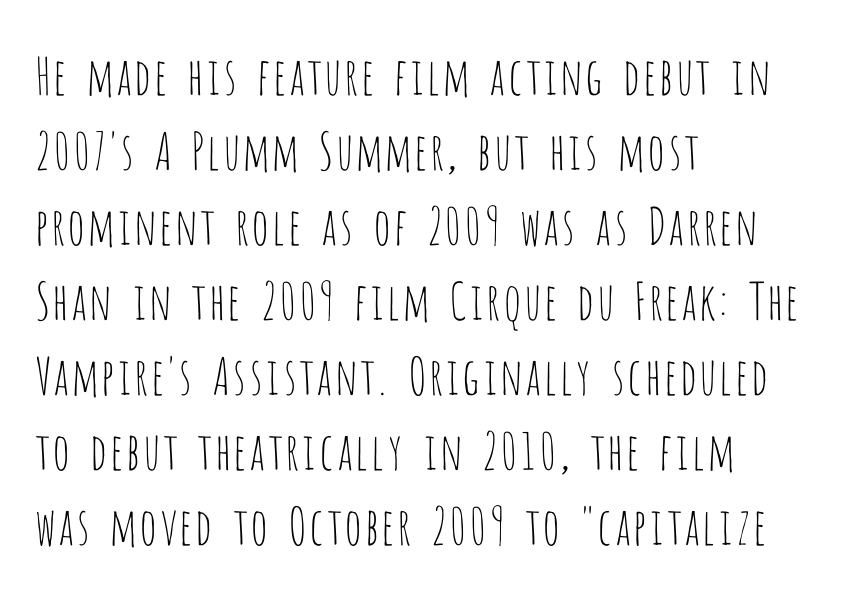
Ordinary non-slanted type is in use. Stem width sits at or under what a default text font uses. These lines keep a tight, regular rhythm from letter to letter. You could not count columns in this text — the font is proportionally spaced. Normally led — the rows are evenly, conventionally spaced. The zone under the glyphs is completely vacant.
